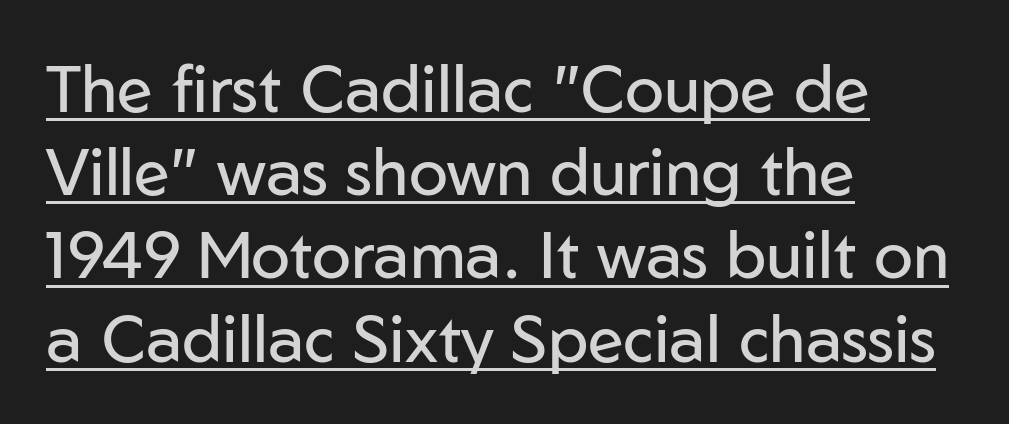
{"serif": "no", "italic": "no", "bold": "no", "weight": "regular", "width": "normal", "stroke_contrast": "low", "x_height": "medium", "monospaced": "no", "underline": "yes", "align": "left", "line_spacing": "normal", "line_spacing_ratio": 1.28, "letter_spacing": "normal", "letter_spacing_em": 0.0, "glyph_px": 65}
